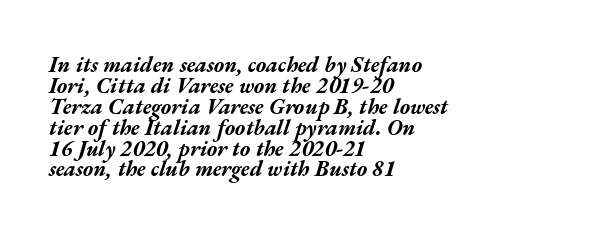
The image shows 22 px bold type, italic (leaning right); set left-aligned, tight line spacing (0.95x), normal letter spacing, not underlined.
